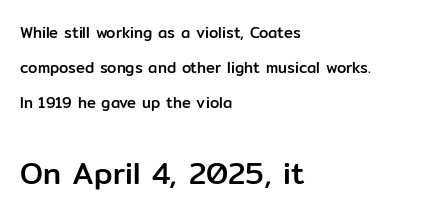
The image shows 30 px sans-serif type, upright; set left-aligned, loose line spacing (2.33x), normal letter spacing, not underlined; the second (bottom) block is 2.0x larger; low stroke contrast and a medium x-height.
